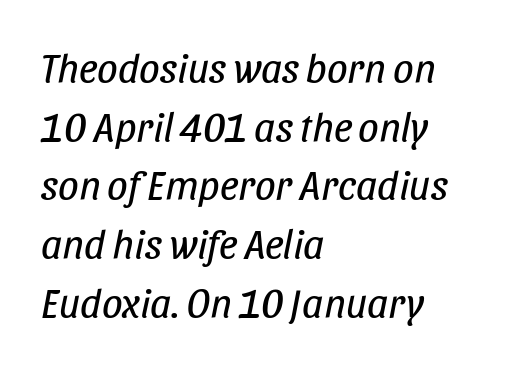
The image shows 41 px regular-weight, condensed type, italic (leaning right); set left-aligned, normal line spacing (1.43x), normal letter spacing, not underlined; low stroke contrast and a large x-height.
